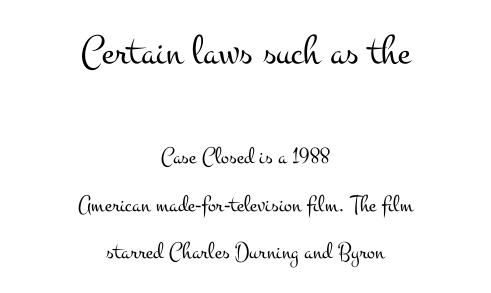
The image shows 42 px light, wide serif type; set centered, loose line spacing (1.97x), normal letter spacing, not underlined; the first (top) block is 1.75x larger; medium stroke contrast and a small x-height.
